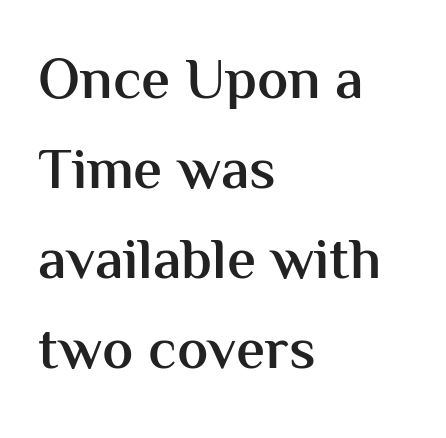
{"serif": "no", "italic": "no", "bold": "semi", "weight": "semibold", "width": "normal", "stroke_contrast": "medium", "x_height": "medium", "monospaced": "no", "underline": "no", "align": "left", "line_spacing": "normal", "line_spacing_ratio": 1.55, "letter_spacing": "normal", "letter_spacing_em": 0.0, "glyph_px": 58}
